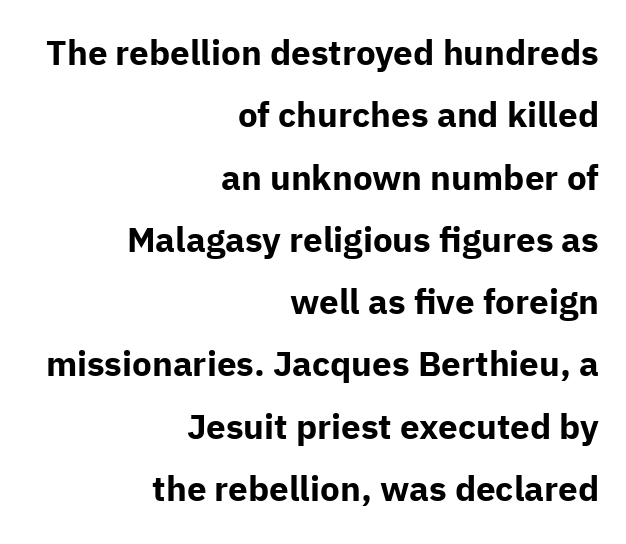
Q: Is the text bold? A: Yes.
Q: Is the text italic (slanted)? A: No, it is upright.
Q: Is the typeface a serif or a sans-serif typeface? A: Sans-serif.
Q: Is the text underlined? A: No.
Q: How is the paragraph aligned? A: Right-aligned.
Q: Is the spacing between letters normal or unusually wide? A: Normal.
Q: Width (condensed, normal, or wide)? A: Normal.
Q: Stroke contrast? A: Low.
Q: x-height? A: Medium.
Q: Monospaced? A: No.
